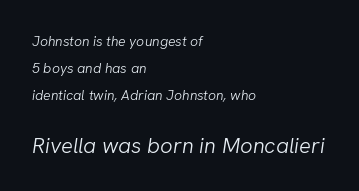
Students, note that the glyphs here touch the page at normal intervals. Looking at the ascenders, they clearly lean. Reading down the column, the eye jumps a long way to each next line. Which chunk is bigger? The second one — the bottom block dwarfs the top. Descenders are the only things crossing below the line.
